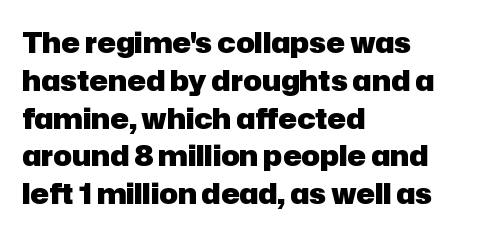
The image shows 28 px heavy sans-serif type, upright; set left-aligned, normal line spacing (1.35x), normal letter spacing, not underlined; low stroke contrast and a medium x-height.
